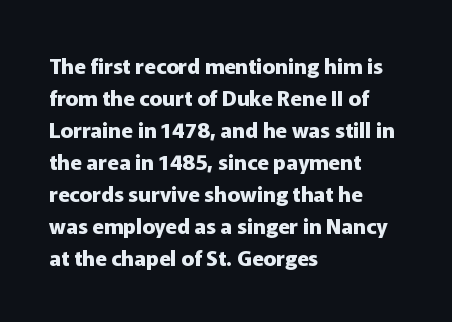
{"italic": "no", "bold": "yes", "underline": "no", "align": "left", "line_spacing": "normal", "line_spacing_ratio": 1.52, "letter_spacing": "normal", "letter_spacing_em": 0.0, "glyph_px": 21}
